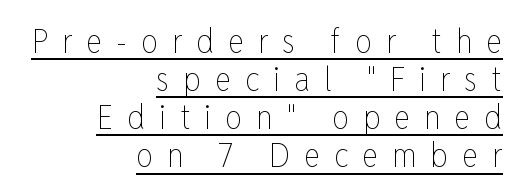
The image shows 34 px thin, condensed type, upright; set right-aligned, tight line spacing (1.12x), unusually wide letter spacing (+0.41 em), underlined; low stroke contrast and a medium x-height.
